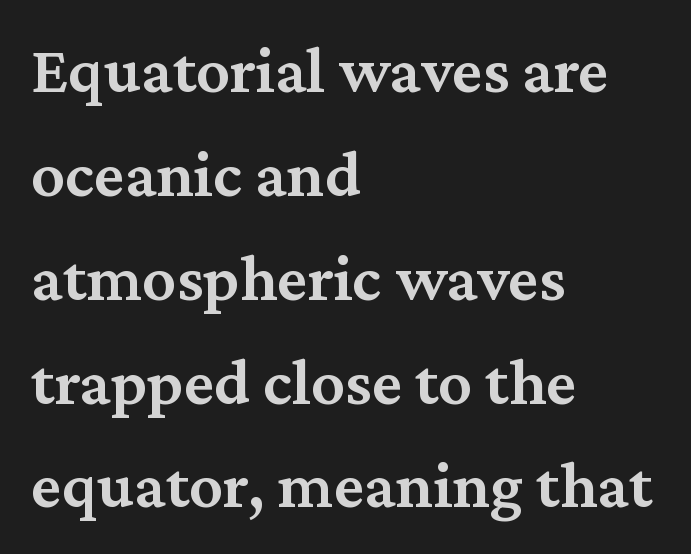
{"serif": "yes", "italic": "no", "bold": "semi", "weight": "semibold", "width": "normal", "stroke_contrast": "medium", "x_height": "medium", "monospaced": "no", "underline": "no", "align": "left", "line_spacing": "normal", "line_spacing_ratio": 1.55, "letter_spacing": "normal", "letter_spacing_em": 0.0, "glyph_px": 67}
